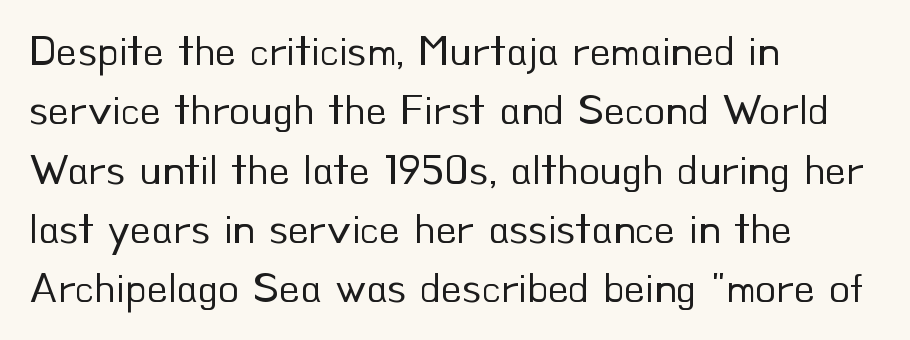
Q: Is the text bold? A: No.
Q: Is the text italic (slanted)? A: No, it is upright.
Q: Is the typeface a serif or a sans-serif typeface? A: Sans-serif.
Q: Is the text underlined? A: No.
Q: How is the paragraph aligned? A: Left-aligned.
Q: Is the spacing between letters normal or unusually wide? A: Normal.
Q: Is the spacing between lines tight, normal or loose? A: Normal.
Q: Width (condensed, normal, or wide)? A: Normal.
Q: Stroke contrast? A: Low.
Q: x-height? A: Small.
Q: Monospaced? A: No.
